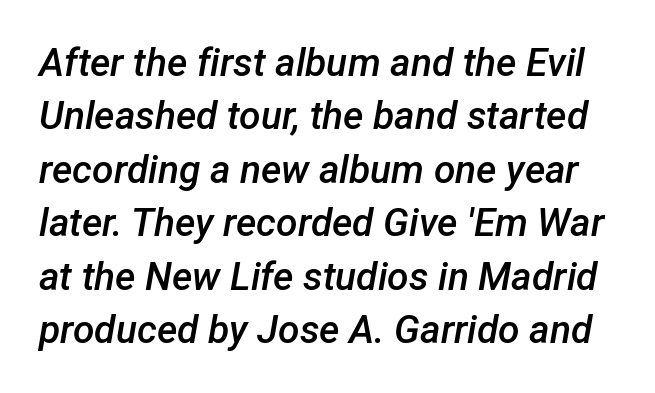
Q: Is the text bold? A: Semi-bold.
Q: Is the text italic (slanted)? A: Yes, it leans right by about 12 degrees.
Q: Is the text underlined? A: No.
Q: Is the spacing between letters normal or unusually wide? A: Normal.
Q: Is the spacing between lines tight, normal or loose? A: Normal.
Q: Width (condensed, normal, or wide)? A: Normal.
Q: Stroke contrast? A: Low.
Q: x-height? A: Medium.
Q: Monospaced? A: No.
